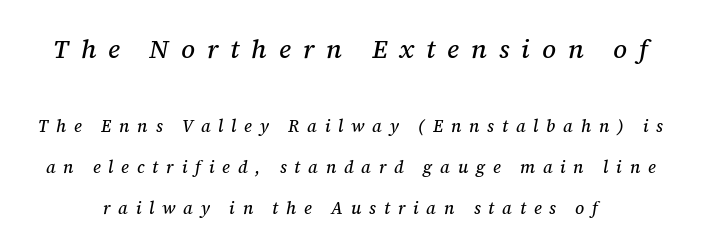
Q: Is the text italic (slanted)? A: Yes, it leans right by about 12 degrees.
Q: Is the text underlined? A: No.
Q: Is the spacing between letters normal or unusually wide? A: Unusually wide.
Q: Is the spacing between lines tight, normal or loose? A: Loose.
Q: Which block of text is set in a larger size, the first (top) or the second (bottom)? A: The first (top) one.
